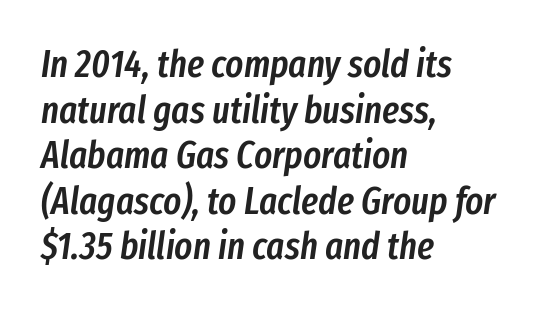
The image shows 38 px semibold, condensed type, italic (leaning right); set left-aligned, line spacing 1.2x, normal letter spacing, not underlined; low stroke contrast and a medium x-height.
